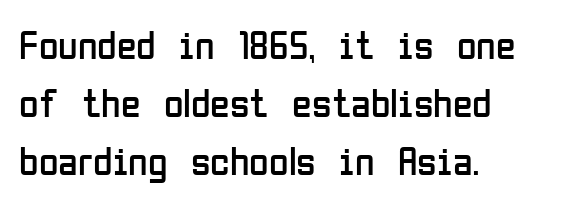
Is the stroke heavy? The answer is a plain regular-or-lighter. The face used here is proportionally spaced, like ordinary book or web type. Just letters on the line, the space beneath them empty. Ordinary non-slanted type is in use. The passage is arranged the way most books set body copy — flush left.
